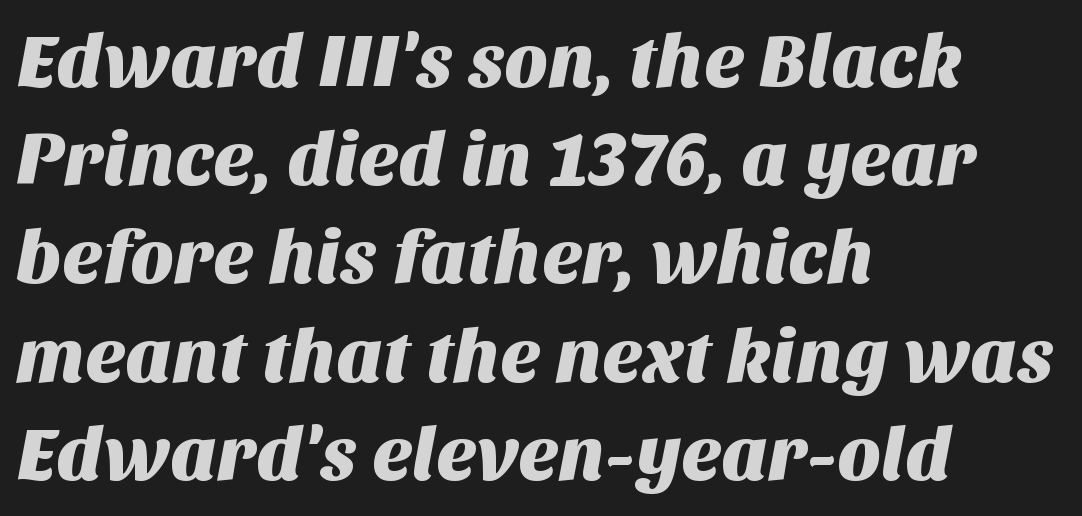
{"serif": "no", "width": "normal", "stroke_contrast": "medium", "x_height": "large", "monospaced": "no", "underline": "no", "align": "left", "line_spacing": "normal", "line_spacing_ratio": 1.31, "letter_spacing": "normal", "letter_spacing_em": 0.0, "glyph_px": 75}
